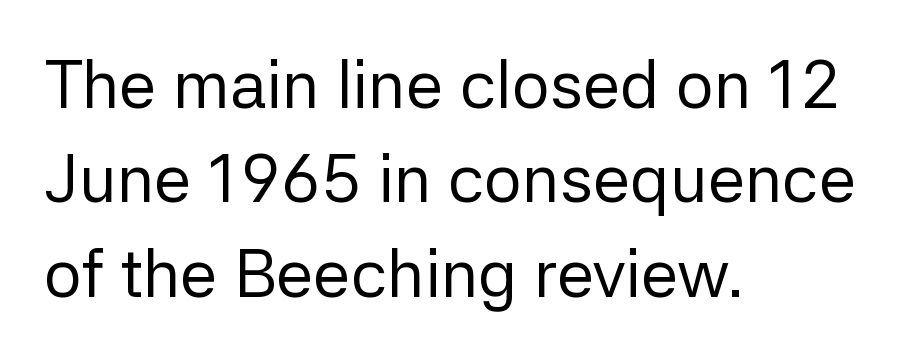
The passage shown is typed in a proportional face where columns would drift. Classification — sans serif. The string is rendered with underlining switched off. The lines in this sample share a left origin and differ only in where they stop. Horizontal bands of white between lines are of average thickness. Vertical strokes here are truly vertical.
